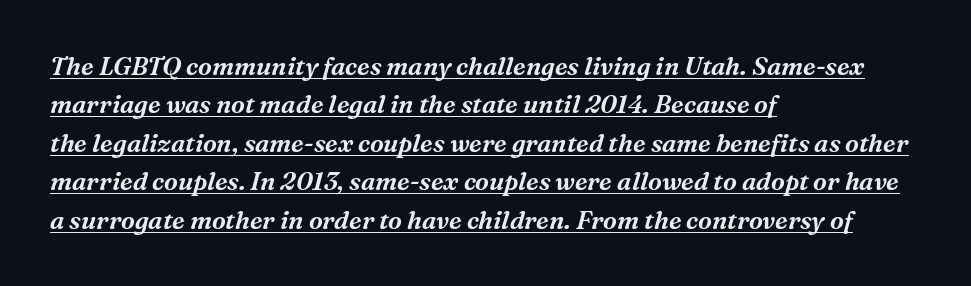
Q: Is the text italic (slanted)? A: Yes, it leans right by about 16 degrees.
Q: Is the text underlined? A: Yes.
Q: How is the paragraph aligned? A: Left-aligned.
Q: Is the spacing between letters normal or unusually wide? A: Normal.
Q: Is the spacing between lines tight, normal or loose? A: Normal.
